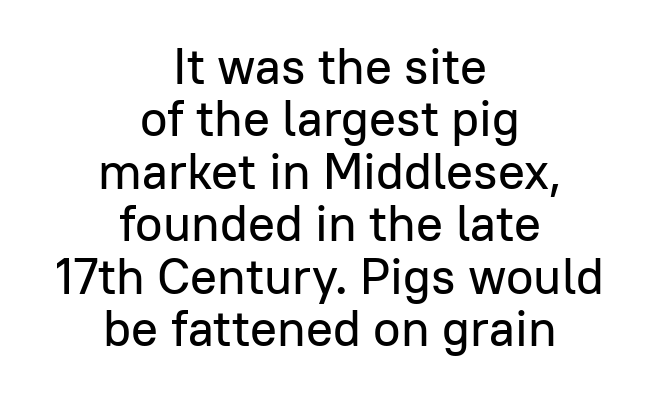
This is sans-serif lettering, the kind often seen on screens and signage. Short and long lines alike share a common midpoint. You could not count columns in this text — the font is proportionally spaced. Summary of vertical rhythm: compact, with narrow interline spacing. Between one letter and the next there's only the usual sliver of space. Vertical strokes here are truly vertical.
